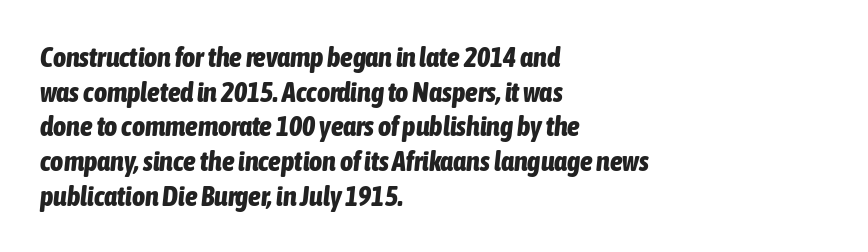
Q: Is the text bold? A: Yes.
Q: Is the text italic (slanted)? A: Yes, it leans right by about 6 degrees.
Q: Is the text underlined? A: No.
Q: How is the paragraph aligned? A: Left-aligned.
Q: Is the spacing between letters normal or unusually wide? A: Normal.
Q: Width (condensed, normal, or wide)? A: Condensed.
Q: Stroke contrast? A: Low.
Q: x-height? A: Medium.
Q: Monospaced? A: No.
